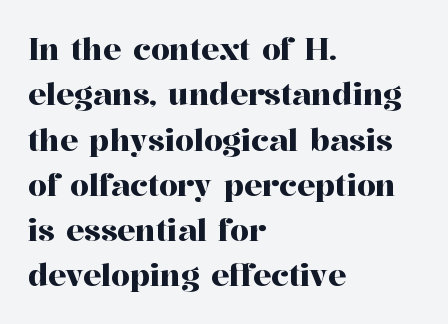
The image shows 30 px serif type, upright; set left-aligned, normal line spacing (1.51x), normal letter spacing, not underlined; high stroke contrast and a medium x-height.
